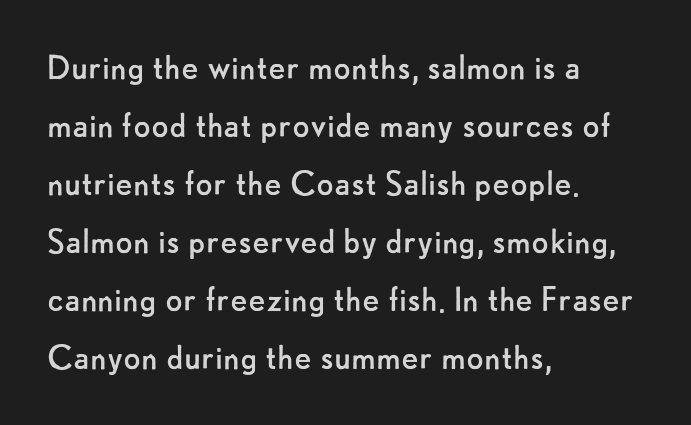
The image shows 40 px regular-weight sans-serif type, upright; set left-aligned, normal line spacing (1.45x), normal letter spacing, not underlined; low stroke contrast and a small x-height.
